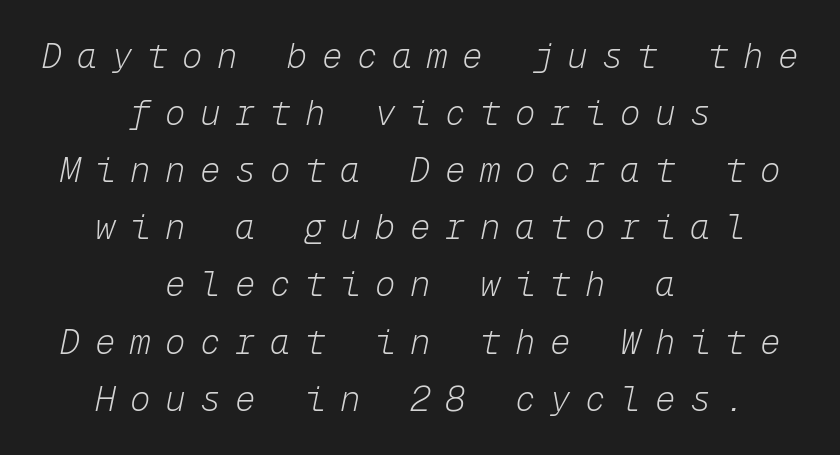
{"italic": "yes", "lean": "right", "slant_degrees": 12, "bold": "no", "weight": "light", "width": "normal", "stroke_contrast": "low", "x_height": "medium", "monospaced": "yes", "underline": "no", "align": "center", "line_spacing": "normal", "line_spacing_ratio": 1.68, "letter_spacing": "wide", "letter_spacing_em": 0.43, "glyph_px": 34}
